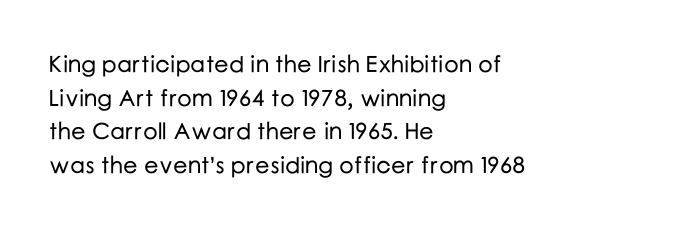
The image shows 23 px text type, upright; set left-aligned, normal line spacing (1.46x), normal letter spacing, not underlined.
